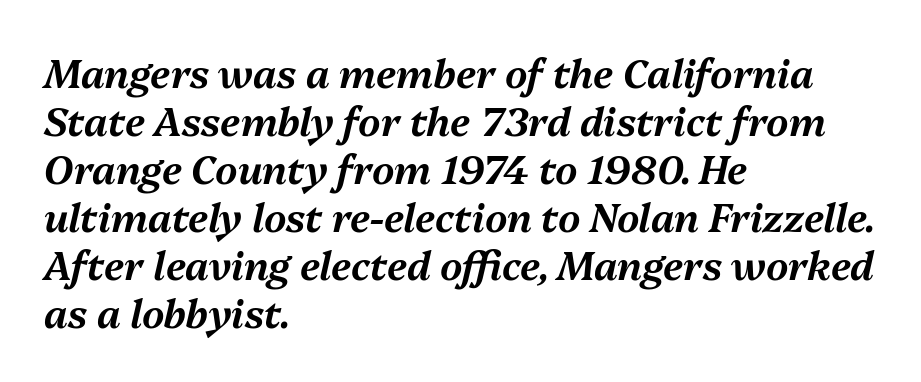
Slanted lettering throughout. A typesetter would call this zero additional tracking. Clear beneath every line of the passage. Looks like regular typesetting: each glyph gets only the width it needs.
